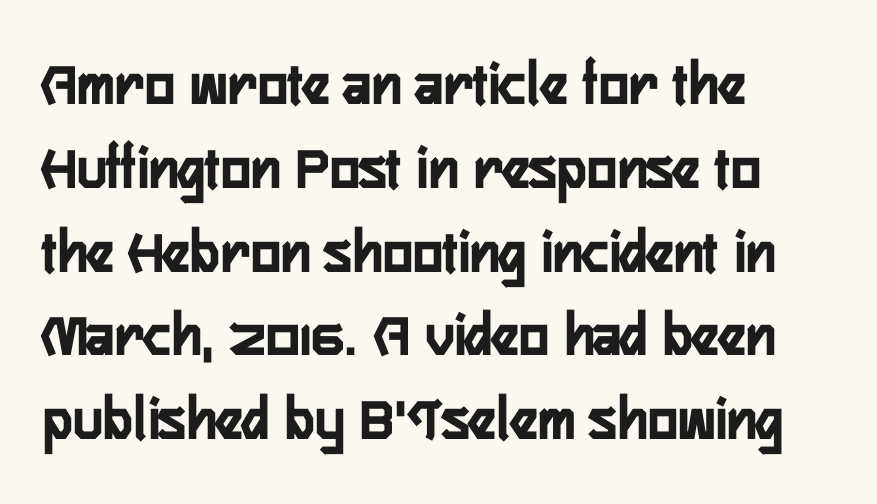
{"serif": "no", "italic": "no", "width": "condensed", "stroke_contrast": "low", "x_height": "medium", "monospaced": "no", "underline": "no", "align": "left", "line_spacing": "normal", "line_spacing_ratio": 1.33, "letter_spacing": "normal", "letter_spacing_em": 0.0, "glyph_px": 63}
